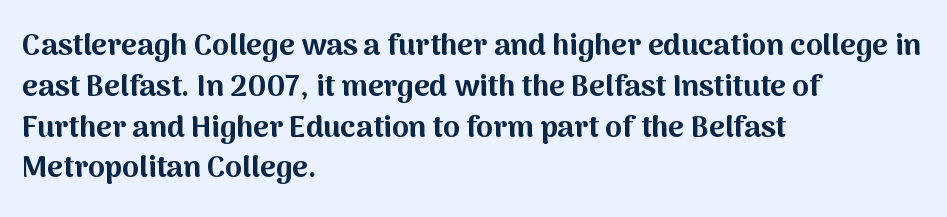
The image shows 30 px bold sans-serif type, upright; set left-aligned, normal line spacing (1.36x), normal letter spacing, not underlined; medium stroke contrast and a medium x-height.
